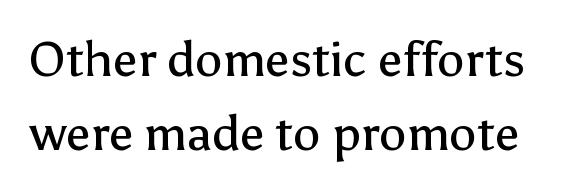
Look at the tracking — it's just the regular setting, nothing added. Any mark beneath the type? The region is blank. The axis of the letterforms is exactly vertical. Type style note: lacks serifs.
